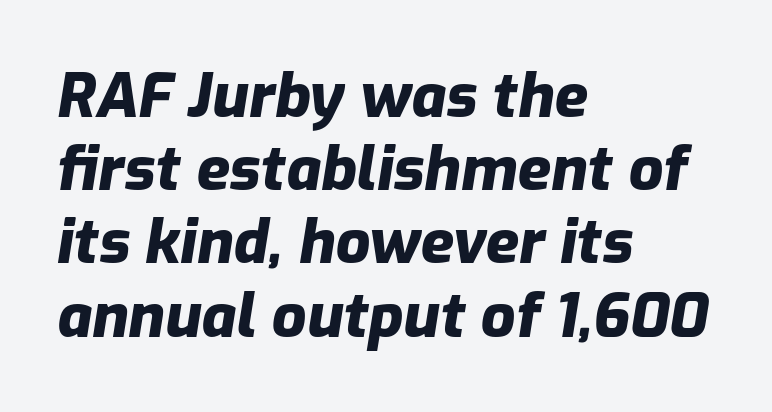
{"italic": "yes", "lean": "right", "slant_degrees": 9, "bold": "yes", "weight": "heavy", "width": "normal", "stroke_contrast": "low", "x_height": "medium", "monospaced": "no", "underline": "no", "align": "left", "line_spacing_ratio": 1.2, "letter_spacing": "normal", "letter_spacing_em": 0.0, "glyph_px": 61}
